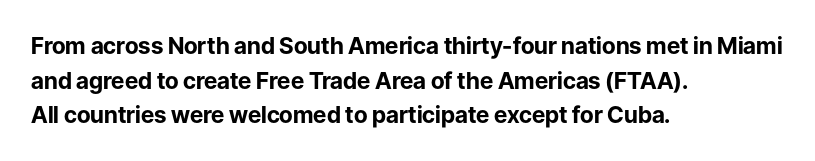
{"italic": "no", "bold": "yes", "underline": "no", "align": "left", "line_spacing": "normal", "line_spacing_ratio": 1.51, "letter_spacing": "normal", "letter_spacing_em": 0.0, "glyph_px": 23}
